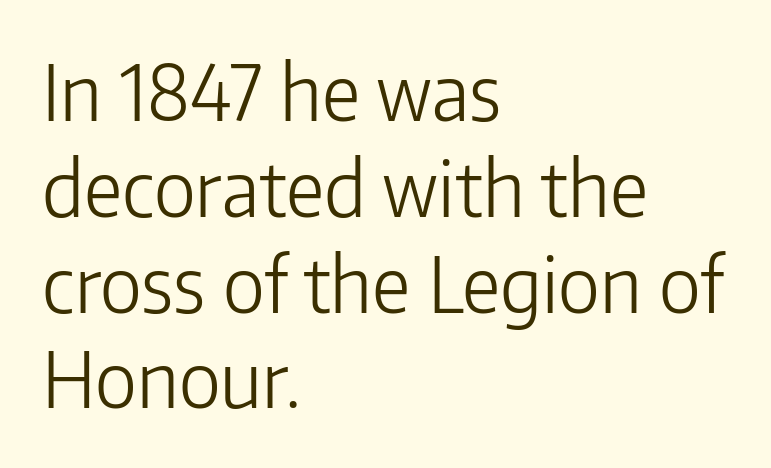
{"serif": "no", "italic": "no", "bold": "no", "weight": "light", "width": "normal", "stroke_contrast": "low", "x_height": "medium", "monospaced": "no", "underline": "no", "align": "left", "line_spacing": "normal", "line_spacing_ratio": 1.26, "letter_spacing": "normal", "letter_spacing_em": 0.0, "glyph_px": 76}
